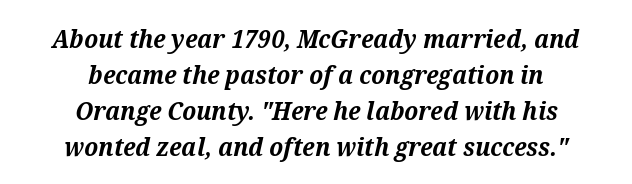
Q: Is the text bold? A: Yes.
Q: Is the text italic (slanted)? A: Yes, it leans right by about 12 degrees.
Q: Is the text underlined? A: No.
Q: How is the paragraph aligned? A: Centered.
Q: Is the spacing between letters normal or unusually wide? A: Normal.
Q: Is the spacing between lines tight, normal or loose? A: Normal.
